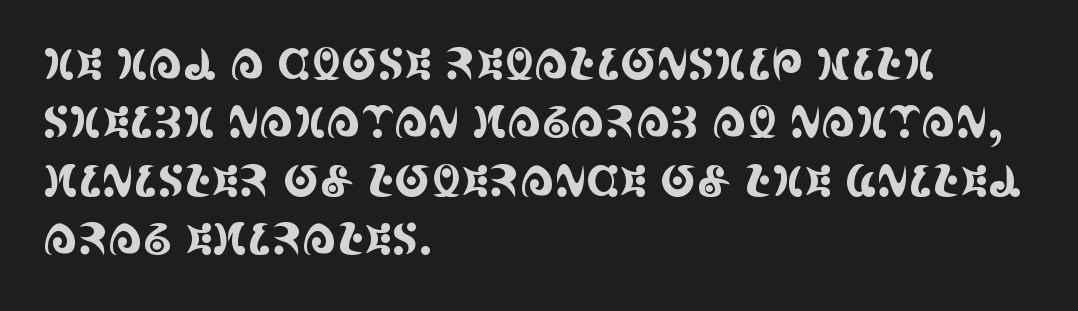
{"serif": "yes", "italic": "no", "width": "condensed", "x_height": "large", "monospaced": "no", "underline": "no", "align": "left", "line_spacing": "normal", "line_spacing_ratio": 1.36, "letter_spacing": "normal", "letter_spacing_em": 0.0, "glyph_px": 43}
